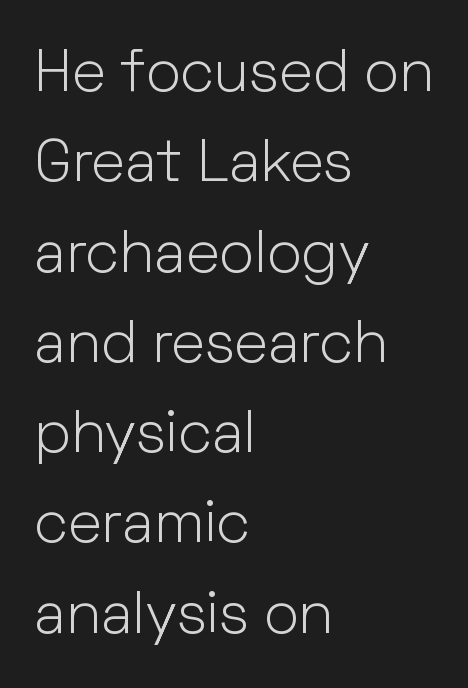
The image shows 59 px light sans-serif type, upright; set left-aligned, normal line spacing (1.53x), normal letter spacing, not underlined; low stroke contrast and a medium x-height.
